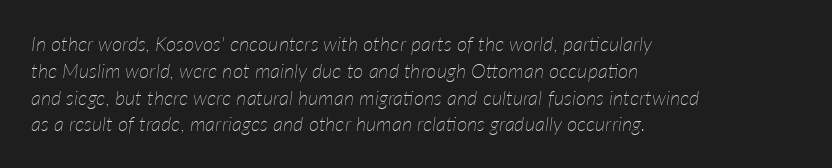
This sample keeps an unexceptional amount of space between lines. Default kerning and tracking; the words read as compact shapes. The passage is arranged the way most books set body copy — flush left. Check under the words: just untouched page.
